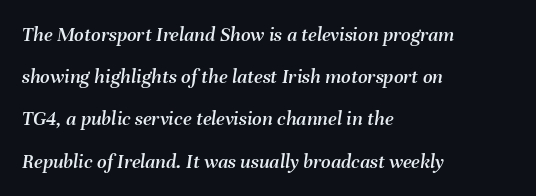
The image shows 21 px text type, italic (leaning right); set left-aligned, loose line spacing (2.01x), normal letter spacing, not underlined.
